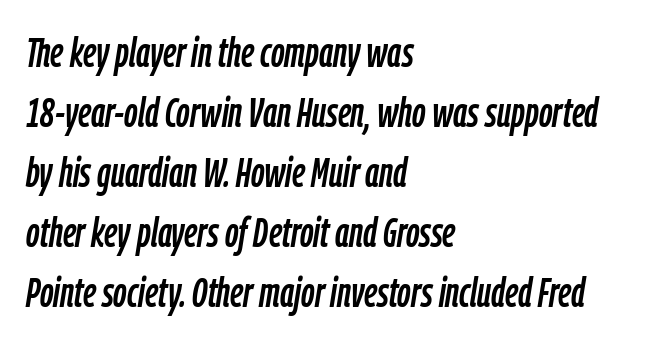
Here the designer chose a conventional face with non-uniform glyph widths. The space directly below the letters is spotless. Typeset ragged right — the left edge is the straight one. Tracking value appears to be zero — textbook default spacing.
